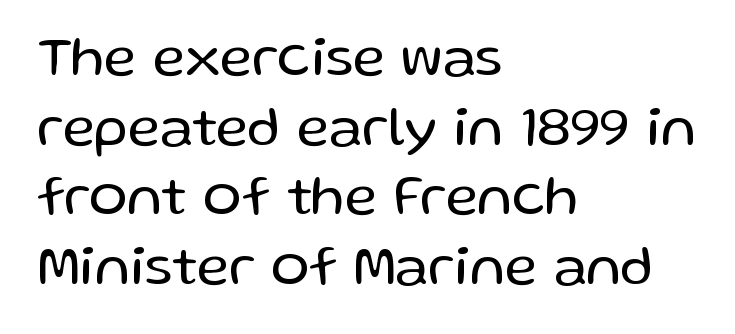
Q: Is the text bold? A: No.
Q: Is the text italic (slanted)? A: No, it is upright.
Q: Is the typeface a serif or a sans-serif typeface? A: Sans-serif.
Q: Is the text underlined? A: No.
Q: How is the paragraph aligned? A: Left-aligned.
Q: Is the spacing between letters normal or unusually wide? A: Normal.
Q: Width (condensed, normal, or wide)? A: Normal.
Q: Stroke contrast? A: Low.
Q: x-height? A: Medium.
Q: Monospaced? A: No.
